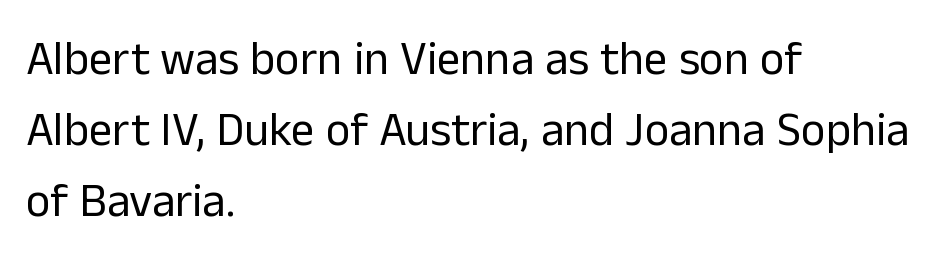
The image shows 47 px regular-weight sans-serif type, upright; set left-aligned, normal line spacing (1.51x), normal letter spacing, not underlined; low stroke contrast and a medium x-height.
